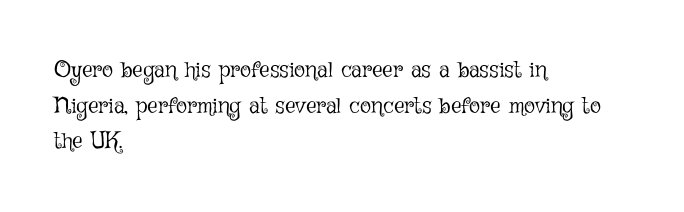
Q: Is the text bold? A: No.
Q: Is the text italic (slanted)? A: No, it is upright.
Q: Is the text underlined? A: No.
Q: How is the paragraph aligned? A: Left-aligned.
Q: Is the spacing between letters normal or unusually wide? A: Normal.
Q: Is the spacing between lines tight, normal or loose? A: Normal.
